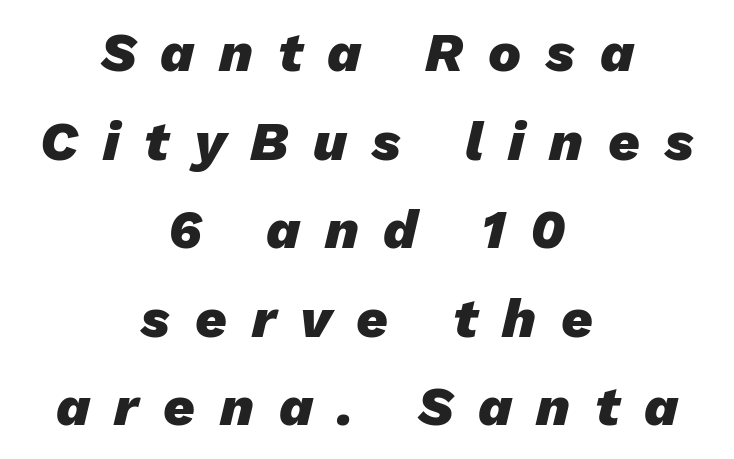
Q: Is the text bold? A: Yes.
Q: Is the text italic (slanted)? A: Yes, it leans right by about 13 degrees.
Q: Is the text underlined? A: No.
Q: How is the paragraph aligned? A: Centered.
Q: Is the spacing between letters normal or unusually wide? A: Unusually wide.
Q: Is the spacing between lines tight, normal or loose? A: Normal.
Q: Width (condensed, normal, or wide)? A: Normal.
Q: Stroke contrast? A: Low.
Q: x-height? A: Medium.
Q: Monospaced? A: No.
